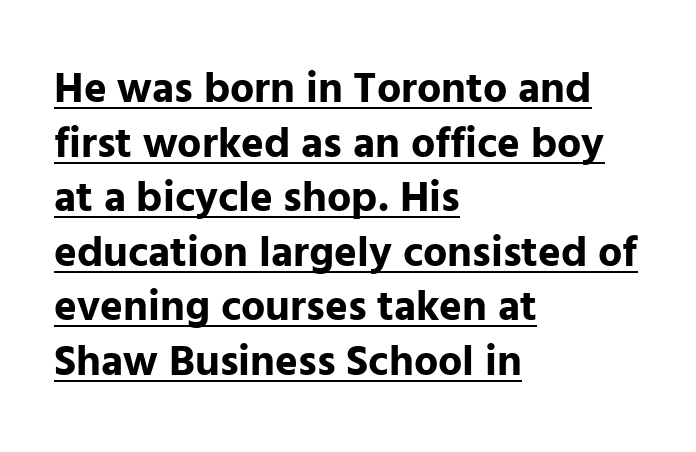
{"serif": "no", "italic": "no", "bold": "yes", "weight": "bold", "width": "normal", "stroke_contrast": "low", "x_height": "medium", "monospaced": "no", "underline": "yes", "align": "left", "line_spacing": "normal", "line_spacing_ratio": 1.27, "letter_spacing": "normal", "letter_spacing_em": 0.0, "glyph_px": 43}
